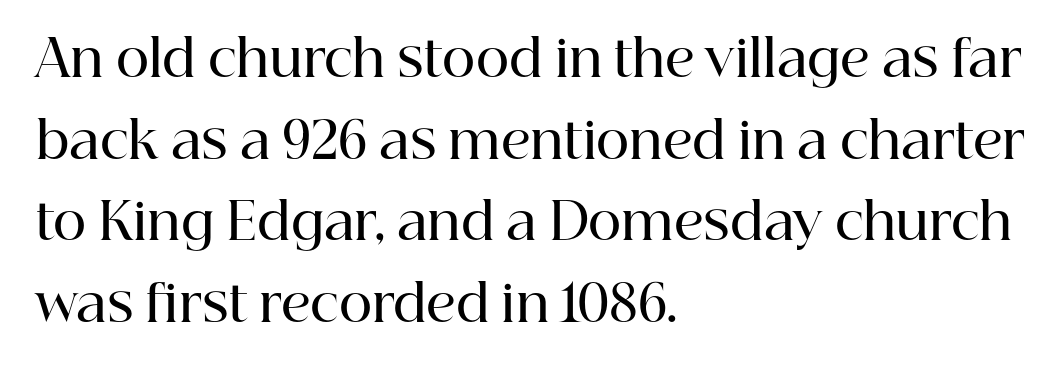
{"serif": "yes", "italic": "no", "bold": "semi", "weight": "semibold", "width": "normal", "stroke_contrast": "high", "x_height": "medium", "monospaced": "no", "underline": "no", "align": "left", "line_spacing": "normal", "line_spacing_ratio": 1.6, "letter_spacing": "normal", "letter_spacing_em": 0.0, "glyph_px": 51}
